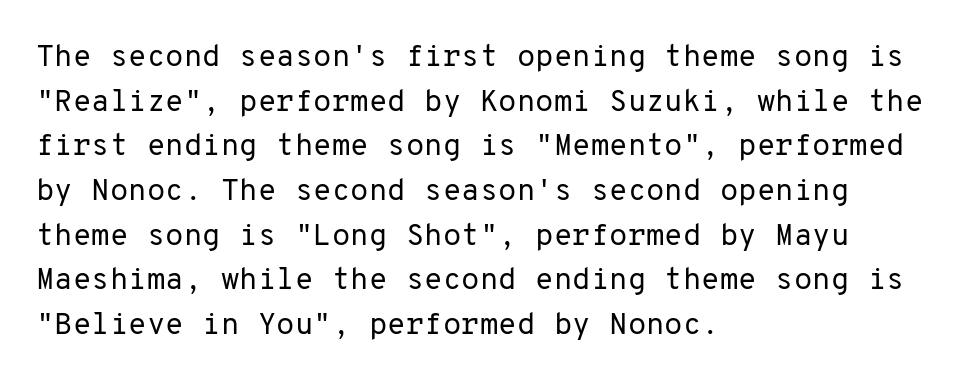
The image shows 30 px regular-weight sans-serif type, upright, monospaced; set left-aligned, normal line spacing (1.49x), normal letter spacing, not underlined; low stroke contrast and a medium x-height.
